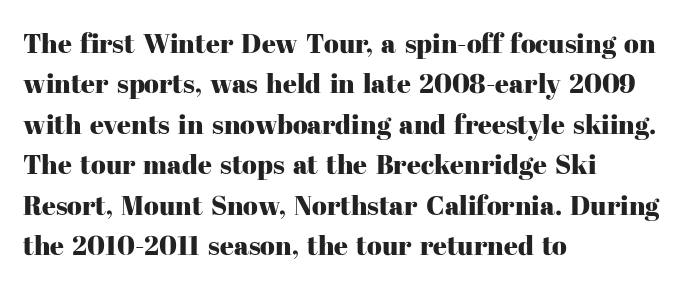
The image shows 27 px text type, upright; set left-aligned, normal line spacing (1.5x), normal letter spacing, not underlined.
